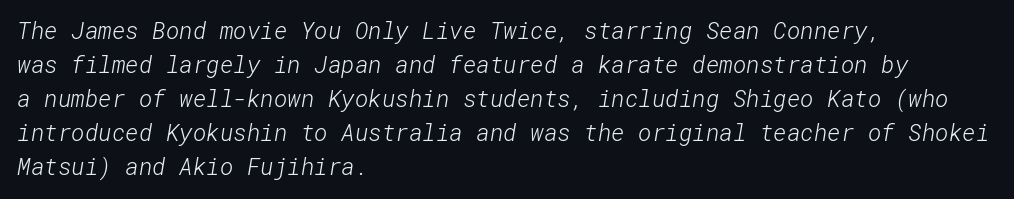
The image shows 23 px text type; set left-aligned, normal line spacing (1.48x), normal letter spacing, not underlined.
